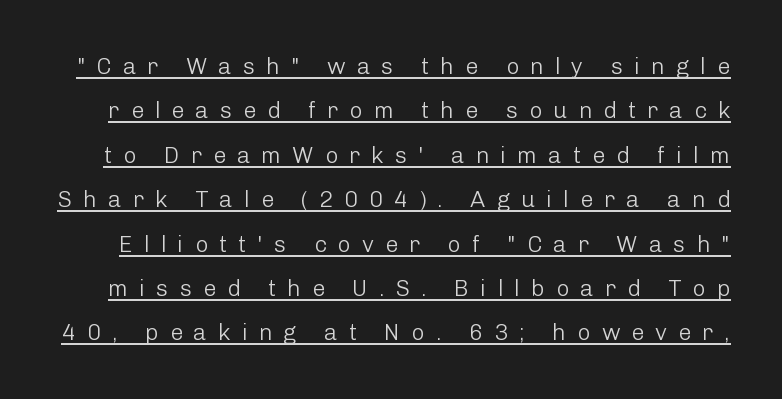
This rendering features underlined lettering. Display-style spreading of the glyphs; the letterfit is very open. Nothing heavy about these letters — not bold at all. Style check: upright. The lines are spread far apart with generous leading.
